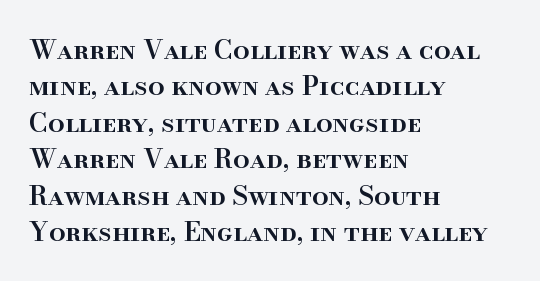
Each glyph is drawn with semibold strokes, heavier than normal yet not fully bold. Each word holds together tightly as a unit, with standard inter-letter gaps. These lines sit exactly where default settings would place them. Every row of glyphs begins at an identical x-position on the left.
